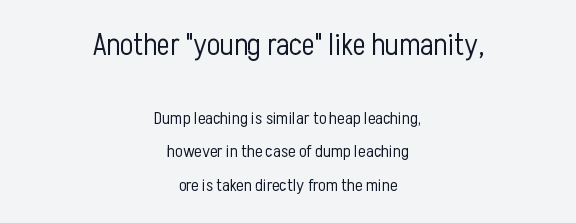
The image shows 31 px light, condensed sans-serif type, upright; set centered, line spacing 1.85x, normal letter spacing, not underlined; the first (top) block is 1.72x larger; low stroke contrast and a medium x-height.
